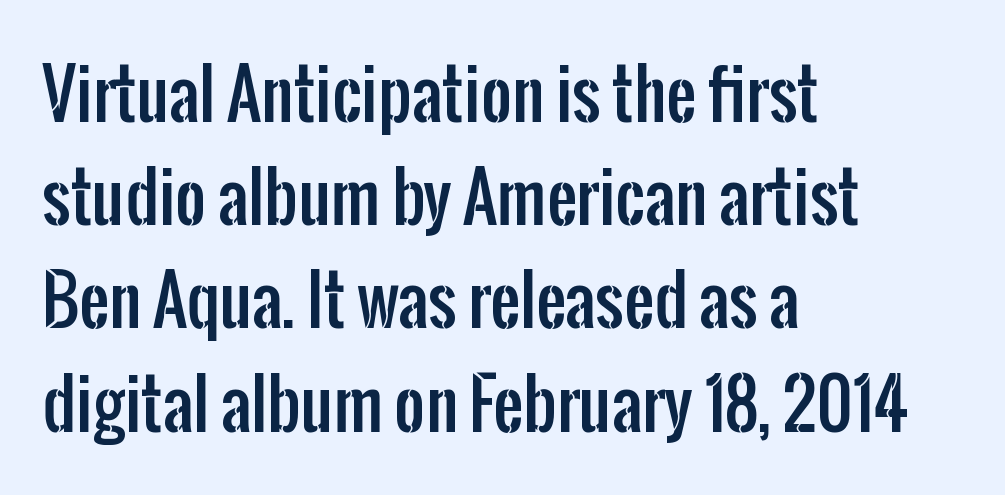
The image shows 67 px condensed sans-serif type, upright; set left-aligned, normal line spacing (1.54x), normal letter spacing, not underlined; low stroke contrast and a medium x-height.
